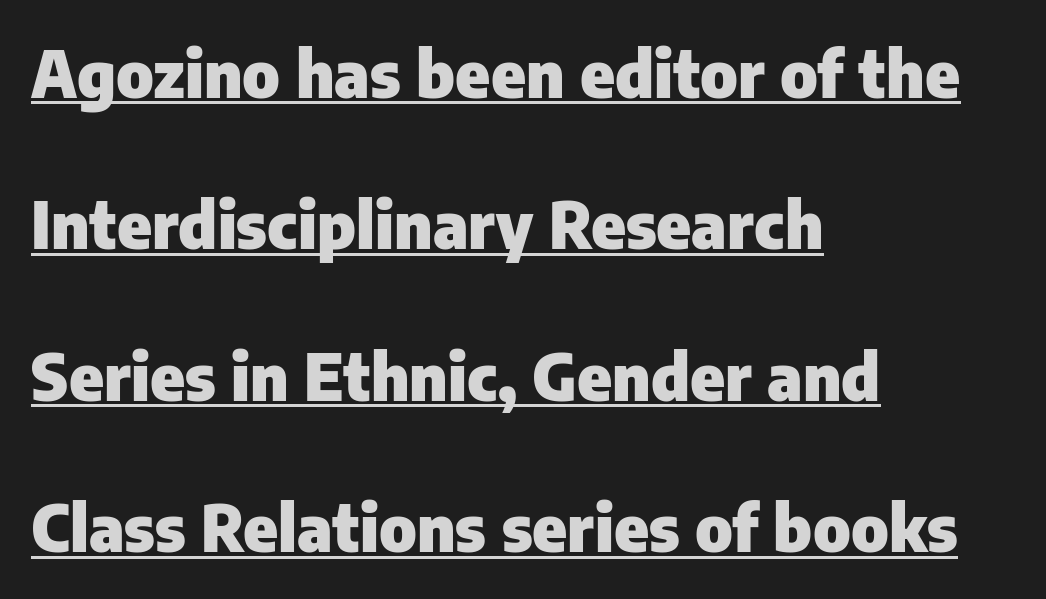
The image shows 65 px heavy sans-serif type, upright; set left-aligned, loose line spacing (2.33x), normal letter spacing, underlined; low stroke contrast and a medium x-height.
